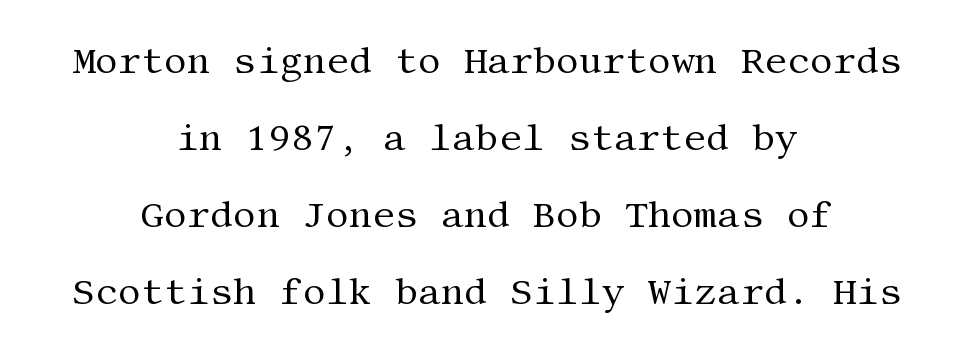
The image shows 36 px regular-weight serif type, upright; set centered, loose line spacing (2.14x), normal letter spacing, not underlined; medium stroke contrast and a large x-height.
